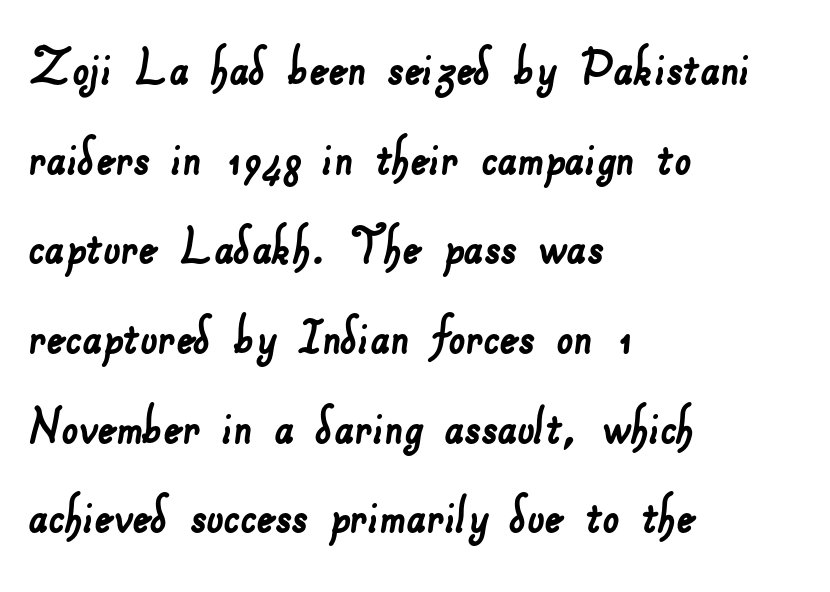
{"serif": "no", "width": "normal", "stroke_contrast": "low", "x_height": "small", "monospaced": "no", "underline": "no", "align": "left", "line_spacing": "normal", "line_spacing_ratio": 1.52, "letter_spacing": "normal", "letter_spacing_em": 0.0, "glyph_px": 59}
